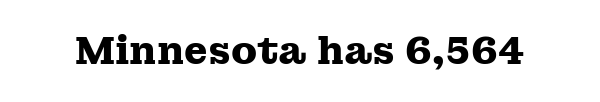
{"serif": "yes", "italic": "no", "bold": "yes", "weight": "heavy", "width": "wide", "stroke_contrast": "medium", "x_height": "medium", "monospaced": "no", "underline": "no", "letter_spacing": "normal", "letter_spacing_em": 0.0, "glyph_px": 38}
